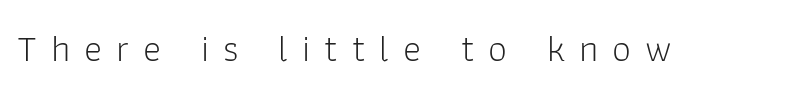
{"serif": "no", "italic": "no", "bold": "no", "weight": "light", "width": "normal", "stroke_contrast": "low", "x_height": "medium", "monospaced": "no", "underline": "no", "letter_spacing": "wide", "letter_spacing_em": 0.37, "glyph_px": 38}
